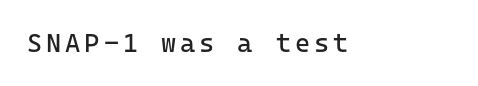
On a weight scale, this lands at 450 or below. The gap between lines stays unmarked. Notice how the stems are strictly vertical — no italics here.
